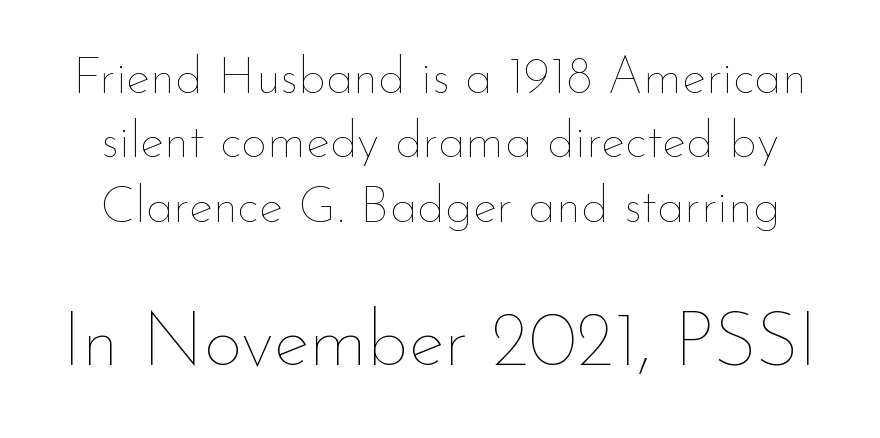
Q: Is the text bold? A: No.
Q: Is the text italic (slanted)? A: No, it is upright.
Q: Is the text underlined? A: No.
Q: Is the spacing between letters normal or unusually wide? A: Normal.
Q: Is the spacing between lines tight, normal or loose? A: Normal.
Q: Which block of text is set in a larger size, the first (top) or the second (bottom)? A: The second (bottom) one.
Q: Width (condensed, normal, or wide)? A: Normal.
Q: Stroke contrast? A: Low.
Q: x-height? A: Small.
Q: Monospaced? A: No.
